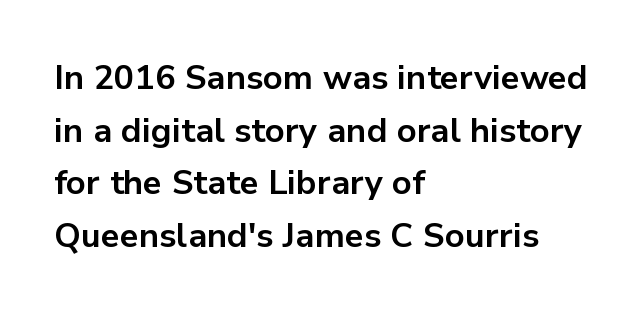
The image shows 34 px bold sans-serif type, upright; set left-aligned, normal line spacing (1.55x), normal letter spacing, not underlined; low stroke contrast and a medium x-height.
